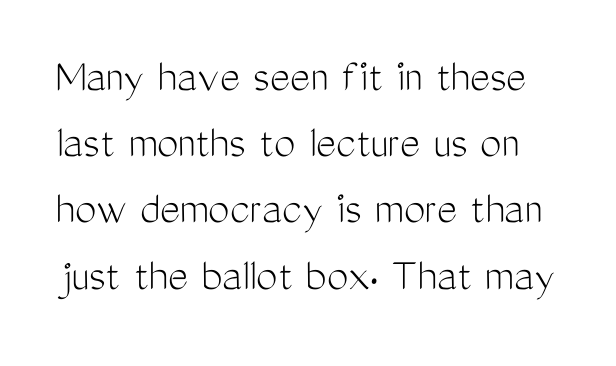
The image shows 48 px light, condensed sans-serif type, upright; set normal line spacing (1.38x), normal letter spacing, not underlined; medium stroke contrast and a medium x-height.
